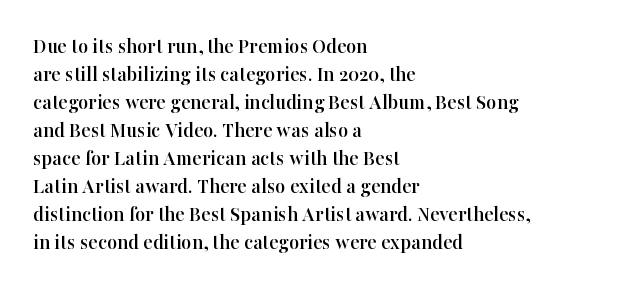
Q: Is the text italic (slanted)? A: No, it is upright.
Q: Is the text underlined? A: No.
Q: How is the paragraph aligned? A: Left-aligned.
Q: Is the spacing between letters normal or unusually wide? A: Normal.
Q: Is the spacing between lines tight, normal or loose? A: Normal.
